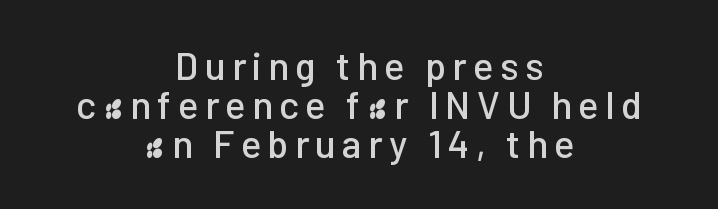
Q: Is the text italic (slanted)? A: No, it is upright.
Q: Is the typeface a serif or a sans-serif typeface? A: Sans-serif.
Q: Is the text underlined? A: No.
Q: How is the paragraph aligned? A: Centered.
Q: Is the spacing between lines tight, normal or loose? A: Tight.
Q: Width (condensed, normal, or wide)? A: Normal.
Q: Stroke contrast? A: Low.
Q: x-height? A: Medium.
Q: Monospaced? A: No.
